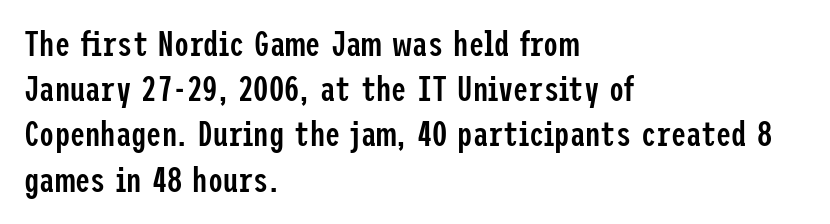
In terms of letterform style, serifs are entirely absent. The letters stand straight up with perfectly vertical stems. Honestly, there is no underline to notice here at all. Does the leading feel generous? No, just average.
